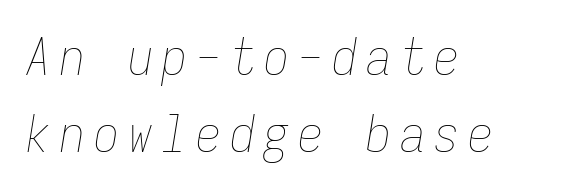
Q: Is the text bold? A: No.
Q: Is the text italic (slanted)? A: Yes, it leans right by about 9 degrees.
Q: Is the text underlined? A: No.
Q: How is the paragraph aligned? A: Left-aligned.
Q: Is the spacing between lines tight, normal or loose? A: Normal.
Q: Width (condensed, normal, or wide)? A: Condensed.
Q: Stroke contrast? A: Low.
Q: x-height? A: Medium.
Q: Monospaced? A: Yes.
